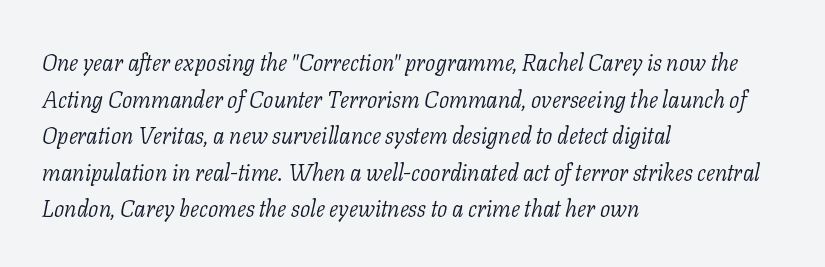
Q: Is the text bold? A: No.
Q: Is the text italic (slanted)? A: Yes, it leans right by about 11 degrees.
Q: Is the text underlined? A: No.
Q: How is the paragraph aligned? A: Left-aligned.
Q: Is the spacing between letters normal or unusually wide? A: Normal.
Q: Is the spacing between lines tight, normal or loose? A: Normal.
